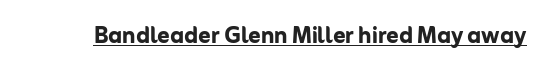
The image shows 30 px semibold sans-serif type, upright; set normal letter spacing, underlined; low stroke contrast and a medium x-height.
